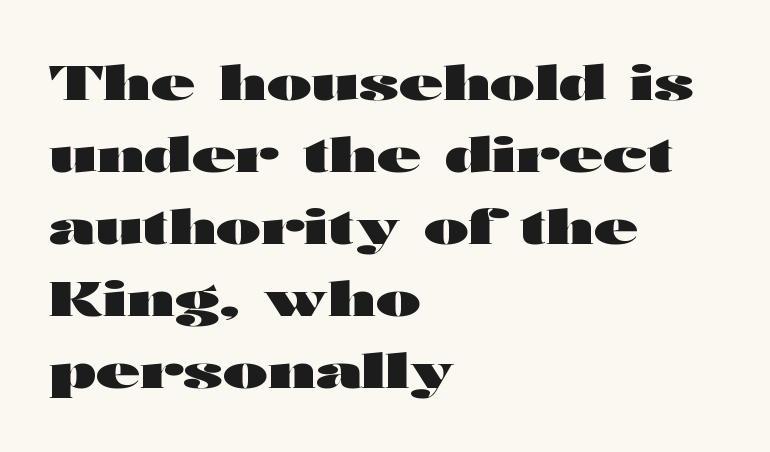
{"italic": "no", "bold": "yes", "weight": "heavy", "width": "wide", "stroke_contrast": "high", "x_height": "medium", "monospaced": "no", "underline": "no", "align": "left", "line_spacing": "normal", "line_spacing_ratio": 1.5, "letter_spacing": "normal", "letter_spacing_em": 0.0, "glyph_px": 48}
